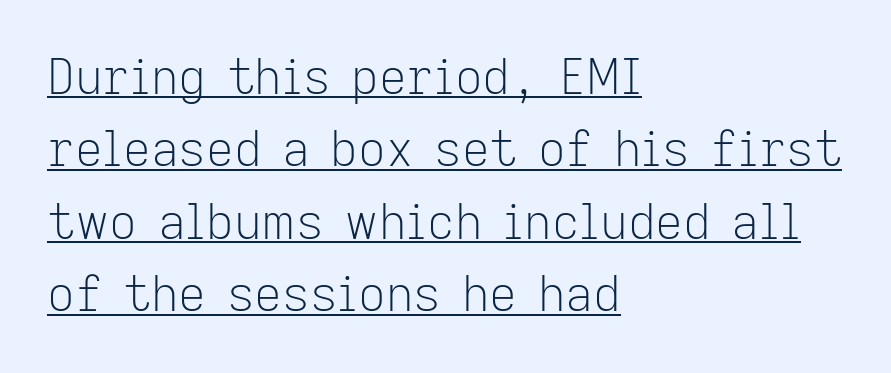
Each letter keeps its own natural width here, so spacing adapts to shape. The font sits on the lighter half of the weight spectrum, regular included. You could call the tracking neutral — neither tight nor loose. The ragged edge is on the right, which tells us the setting is flush left. Ascenders rise straight up at ninety degrees. The line-height multiplier appears to be the usual default.
